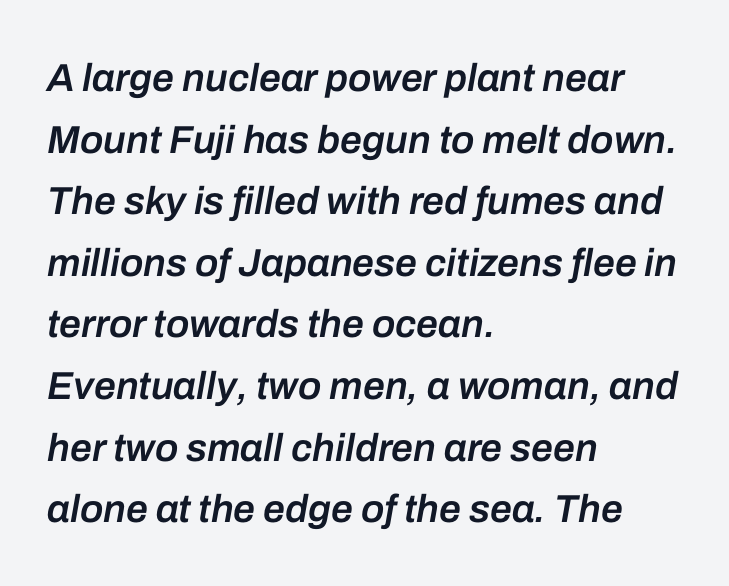
The image shows 39 px semibold type, italic (leaning right); set left-aligned, normal line spacing (1.58x), normal letter spacing, not underlined; low stroke contrast and a medium x-height.
